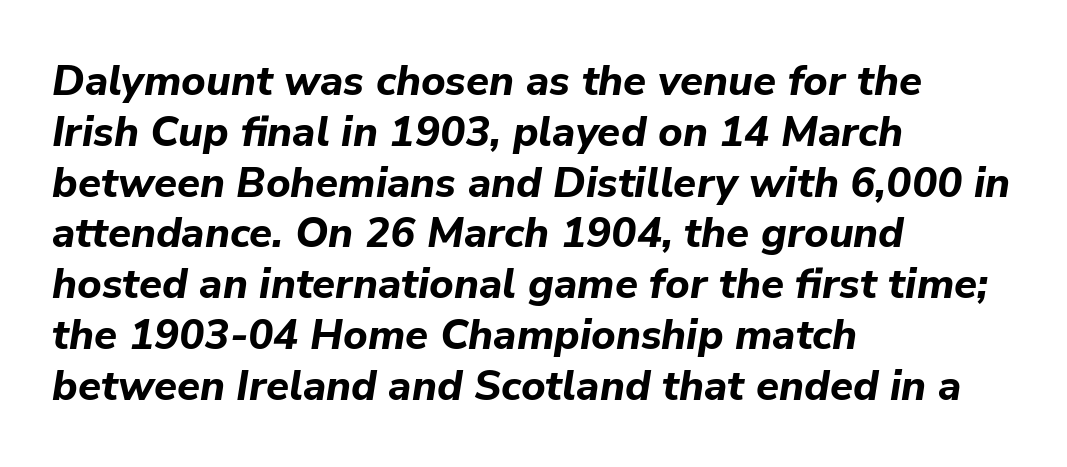
The image shows 42 px bold type, italic (leaning right); set left-aligned, line spacing 1.21x, normal letter spacing, not underlined; low stroke contrast and a medium x-height.
